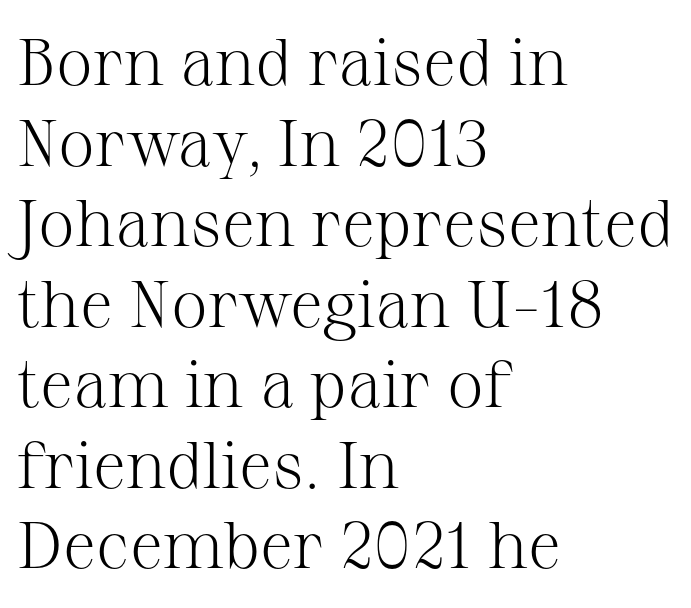
Weight class: somewhere from thin through regular. Characters follow at the spacing the type designer built in. The letters advance in unequal steps, a hallmark of proportional type. The ragged edge is on the right, which tells us the setting is flush left. Anything drawn beneath the words? Only blank space.
